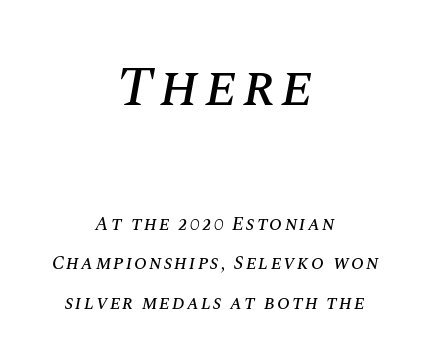
{"italic": "yes", "lean": "right", "slant_degrees": 10, "width": "normal", "stroke_contrast": "medium", "x_height": "large", "monospaced": "no", "underline": "no", "align": "center", "line_spacing": "loose", "line_spacing_ratio": 2.09, "larger_block": "first", "size_ratio": 3.0, "glyph_px": 57}
